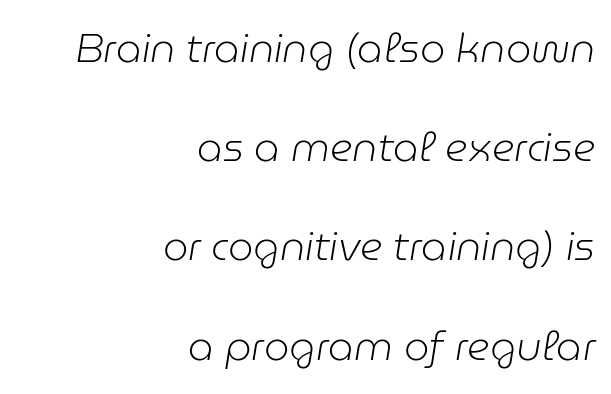
{"italic": "yes", "lean": "right", "slant_degrees": 9, "bold": "no", "weight": "light", "width": "normal", "stroke_contrast": "low", "x_height": "medium", "monospaced": "no", "underline": "no", "align": "right", "line_spacing": "loose", "line_spacing_ratio": 2.48, "letter_spacing": "normal", "letter_spacing_em": 0.0, "glyph_px": 40}
